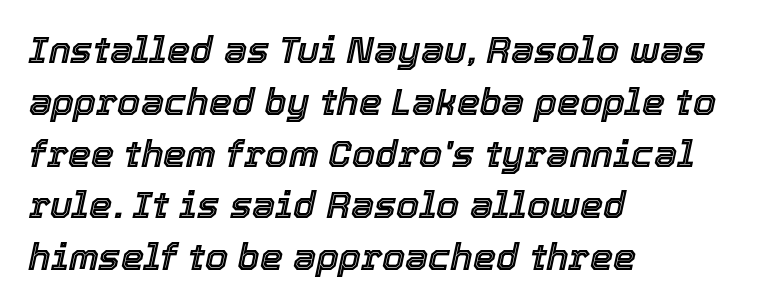
The image shows 37 px text type, italic (leaning right); set left-aligned, normal line spacing (1.4x), normal letter spacing, not underlined; a medium x-height.
